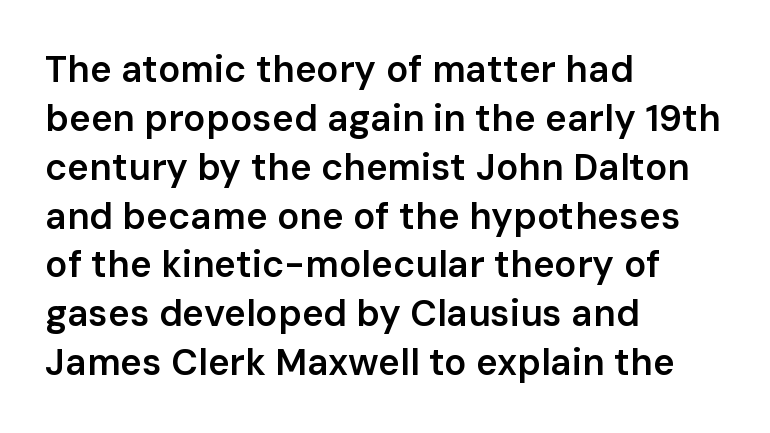
Q: Is the text bold? A: Semi-bold.
Q: Is the text italic (slanted)? A: No, it is upright.
Q: Is the typeface a serif or a sans-serif typeface? A: Sans-serif.
Q: Is the text underlined? A: No.
Q: How is the paragraph aligned? A: Left-aligned.
Q: Is the spacing between letters normal or unusually wide? A: Normal.
Q: Is the spacing between lines tight, normal or loose? A: Normal.
Q: Width (condensed, normal, or wide)? A: Normal.
Q: Stroke contrast? A: Low.
Q: x-height? A: Medium.
Q: Monospaced? A: No.
